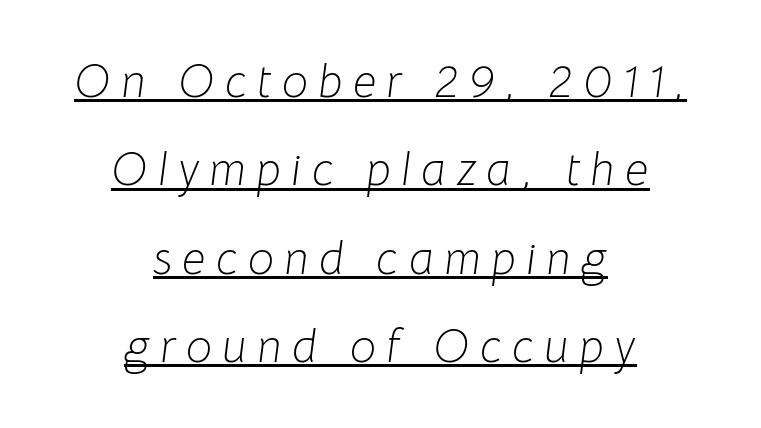
{"italic": "yes", "lean": "right", "slant_degrees": 8, "bold": "no", "weight": "light", "width": "normal", "stroke_contrast": "low", "x_height": "medium", "monospaced": "no", "underline": "yes", "align": "center", "line_spacing": "loose", "line_spacing_ratio": 1.92, "letter_spacing": "wide", "letter_spacing_em": 0.23, "glyph_px": 46}
